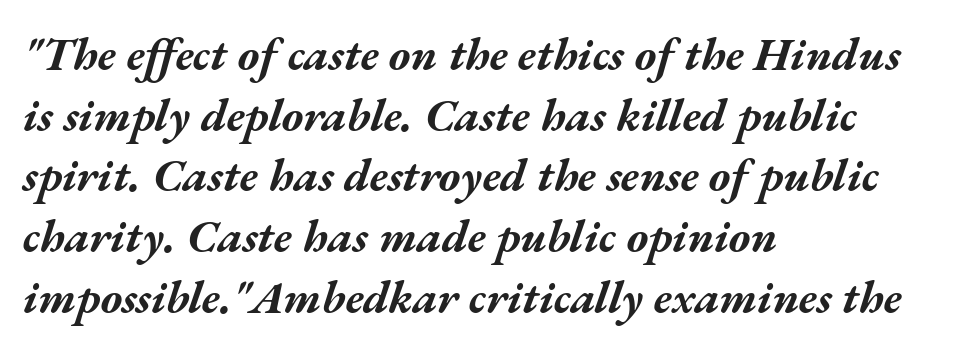
Q: Is the text bold? A: Yes.
Q: Is the text italic (slanted)? A: Yes, it leans right by about 17 degrees.
Q: Is the text underlined? A: No.
Q: How is the paragraph aligned? A: Left-aligned.
Q: Is the spacing between letters normal or unusually wide? A: Normal.
Q: Is the spacing between lines tight, normal or loose? A: Normal.
Q: Width (condensed, normal, or wide)? A: Wide.
Q: Stroke contrast? A: Medium.
Q: x-height? A: Medium.
Q: Monospaced? A: No.
